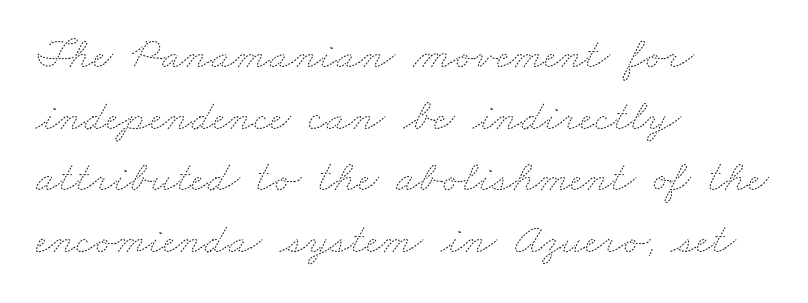
Q: Is the text bold? A: No.
Q: Is the text underlined? A: No.
Q: How is the paragraph aligned? A: Left-aligned.
Q: Is the spacing between letters normal or unusually wide? A: Normal.
Q: Is the spacing between lines tight, normal or loose? A: Normal.
Q: Width (condensed, normal, or wide)? A: Wide.
Q: Stroke contrast? A: Medium.
Q: x-height? A: Small.
Q: Monospaced? A: No.
